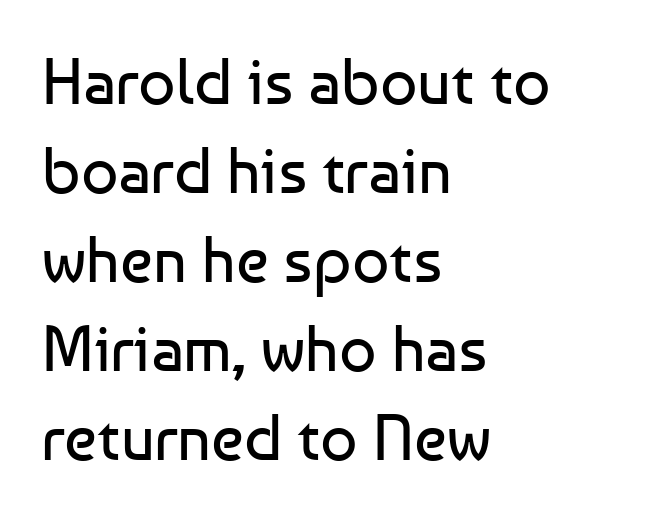
Nobody touched the tracking dial on this one. Is this a sans? Yes — the strokes have no serifs. The cut favours lightness, reaching ordinary text weight at its darkest. The typography opts for an upright posture over an oblique one. Typeset ragged right — the left edge is the straight one.
